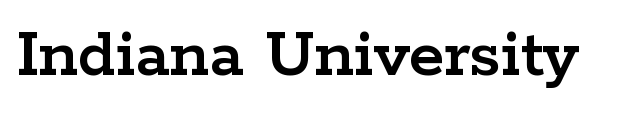
Students, note that the glyphs here touch the page at normal intervals. A bare baseline throughout the passage. Little horizontal feet cap the strokes, marking this as serif type. The letters stand upright; this is a roman face.
